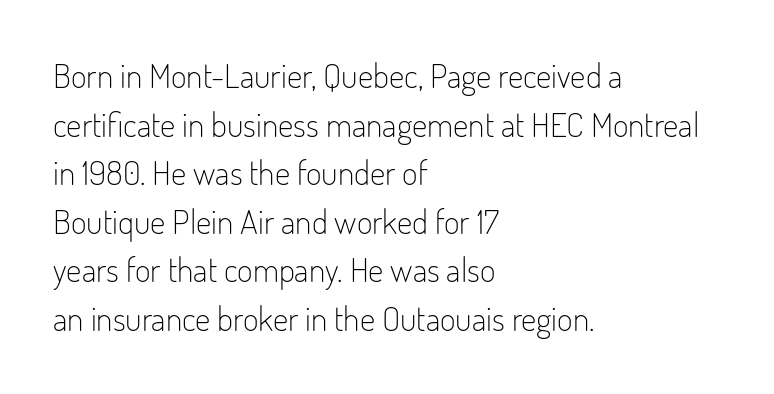
Reading down the column, the eye jumps a familiar distance to each next line. Note the varied advance widths — an 'i' is clearly narrower than an 'm'. Observe the ordinary spacing: letters are neighbours, not strangers. The weight tops out at a normal text grade. Short and long lines alike share a common starting point at left.
